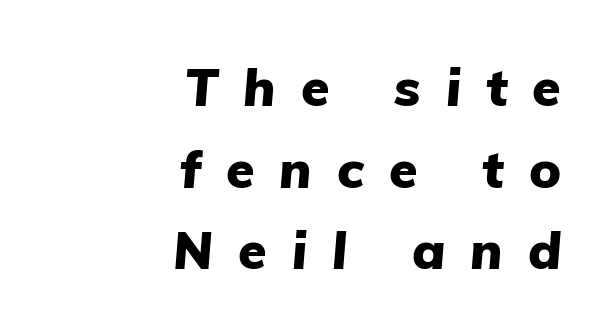
Q: Is the text bold? A: Yes.
Q: Is the text italic (slanted)? A: Yes, it leans right by about 5 degrees.
Q: Is the text underlined? A: No.
Q: How is the paragraph aligned? A: Right-aligned.
Q: Is the spacing between letters normal or unusually wide? A: Unusually wide.
Q: Is the spacing between lines tight, normal or loose? A: Normal.
Q: Width (condensed, normal, or wide)? A: Normal.
Q: Stroke contrast? A: Low.
Q: x-height? A: Medium.
Q: Monospaced? A: No.
